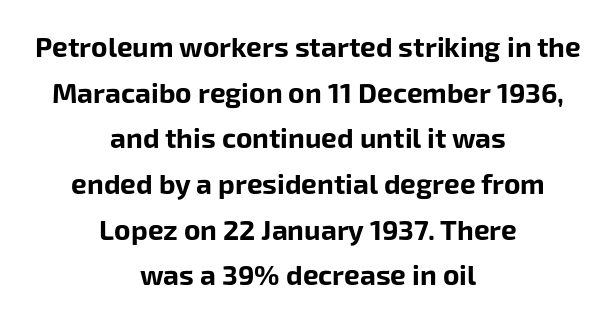
Q: Is the text bold? A: Yes.
Q: Is the text italic (slanted)? A: No, it is upright.
Q: Is the typeface a serif or a sans-serif typeface? A: Sans-serif.
Q: Is the text underlined? A: No.
Q: How is the paragraph aligned? A: Centered.
Q: Is the spacing between letters normal or unusually wide? A: Normal.
Q: Is the spacing between lines tight, normal or loose? A: Normal.
Q: Width (condensed, normal, or wide)? A: Normal.
Q: Stroke contrast? A: Low.
Q: x-height? A: Medium.
Q: Monospaced? A: No.
